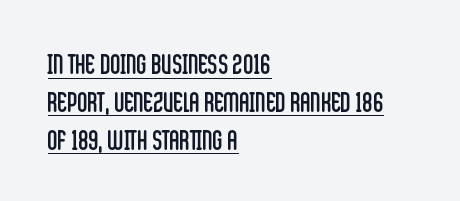
Q: Is the text bold? A: No.
Q: Is the text italic (slanted)? A: No, it is upright.
Q: Is the typeface a serif or a sans-serif typeface? A: Sans-serif.
Q: Is the text underlined? A: Yes.
Q: How is the paragraph aligned? A: Left-aligned.
Q: Is the spacing between letters normal or unusually wide? A: Normal.
Q: Is the spacing between lines tight, normal or loose? A: Normal.
Q: Width (condensed, normal, or wide)? A: Condensed.
Q: Stroke contrast? A: Low.
Q: x-height? A: Large.
Q: Monospaced? A: No.
